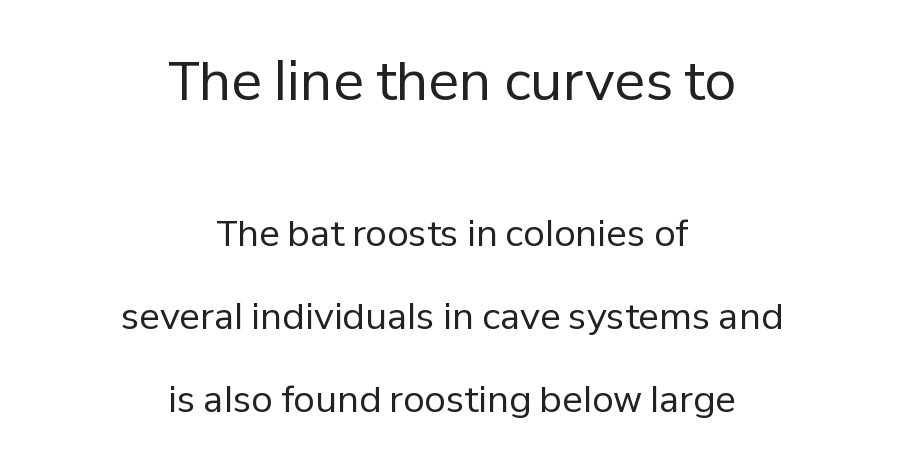
{"serif": "no", "italic": "no", "bold": "no", "weight": "regular", "width": "normal", "stroke_contrast": "low", "x_height": "medium", "monospaced": "no", "underline": "no", "align": "center", "line_spacing": "loose", "line_spacing_ratio": 2.36, "letter_spacing": "normal", "letter_spacing_em": 0.0, "larger_block": "first", "size_ratio": 1.49, "glyph_px": 52}
